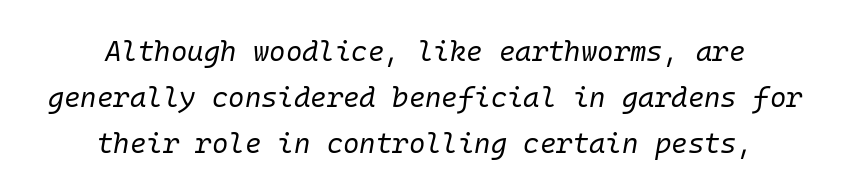
The image shows 28 px regular-weight type, italic (leaning right), monospaced; set centered, normal line spacing (1.65x), normal letter spacing, not underlined; low stroke contrast and a medium x-height.
